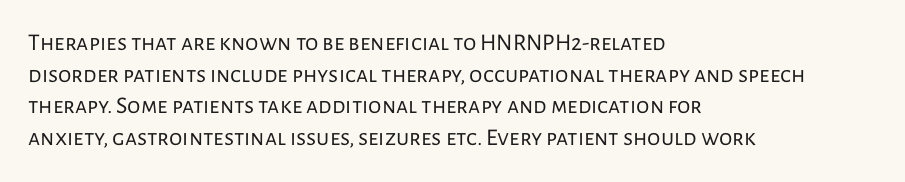
Leftover space on each line is placed entirely after the last word. The typesetting does not lean heavy: it is not bold. Honestly, the letter spacing is just normal — you wouldn't notice it. Underline: absent. If you drew a line through each stem, it would be perfectly vertical.
